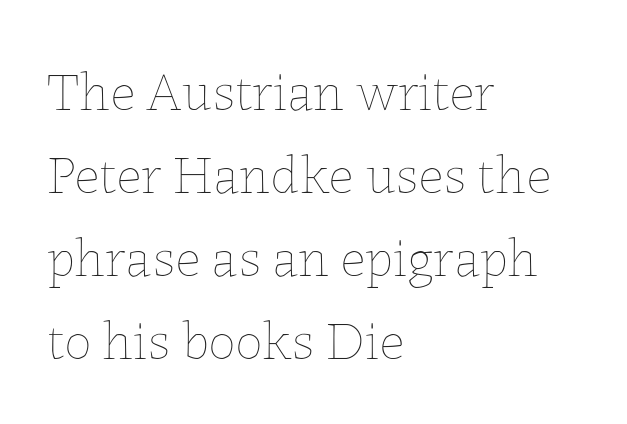
{"italic": "no", "bold": "no", "weight": "thin", "width": "normal", "stroke_contrast": "low", "x_height": "medium", "monospaced": "no", "underline": "no", "align": "left", "line_spacing": "normal", "line_spacing_ratio": 1.51, "letter_spacing": "normal", "letter_spacing_em": 0.0, "glyph_px": 55}
